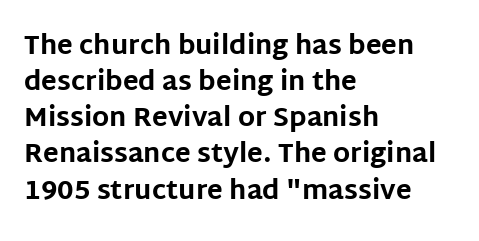
Clear beneath every line of the passage. The typography opts for an upright posture over an oblique one. Evenly set lines give the paragraph a standard silhouette. Standard letterfit; no display-style spreading of the glyphs. The compositor pushed each line to the left boundary.
